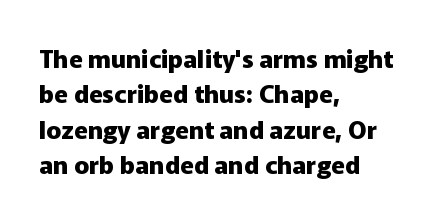
The image shows 25 px bold type, upright; set left-aligned, normal line spacing (1.42x), normal letter spacing, not underlined.
